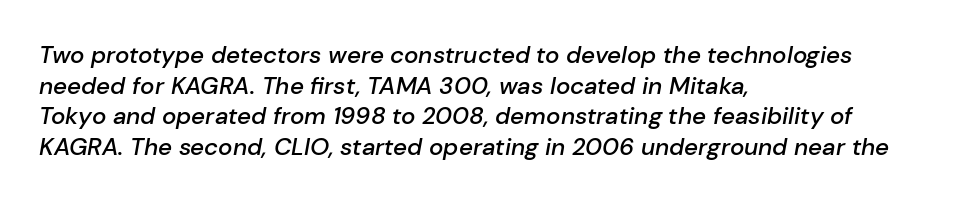
The image shows 24 px text type, italic (leaning right); set left-aligned, normal line spacing (1.28x), normal letter spacing, not underlined.
